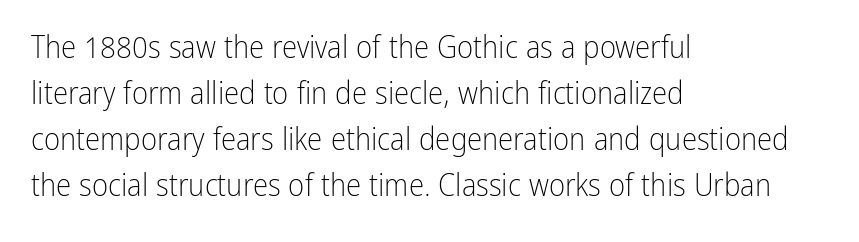
{"serif": "no", "italic": "no", "bold": "no", "weight": "light", "width": "condensed", "stroke_contrast": "low", "x_height": "medium", "monospaced": "no", "underline": "no", "align": "left", "line_spacing": "normal", "line_spacing_ratio": 1.48, "letter_spacing": "normal", "letter_spacing_em": 0.0, "glyph_px": 31}
